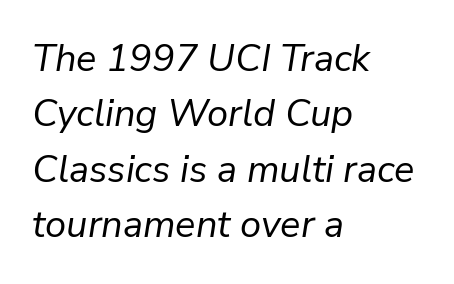
Line starts are locked; line ends wander. Students, observe: this is what conventionally led text looks like. Emphasis-style slanted type is in use. The letters sit at their default tracking, neither squeezed nor spread.
